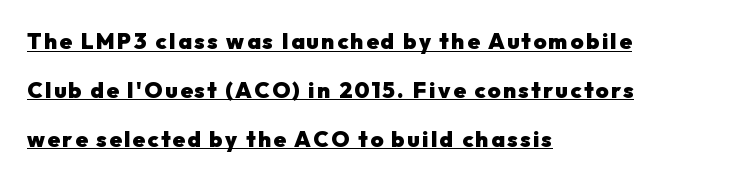
Q: Is the text bold? A: Yes.
Q: Is the text italic (slanted)? A: No, it is upright.
Q: Is the text underlined? A: Yes.
Q: How is the paragraph aligned? A: Left-aligned.
Q: Is the spacing between lines tight, normal or loose? A: Loose.
